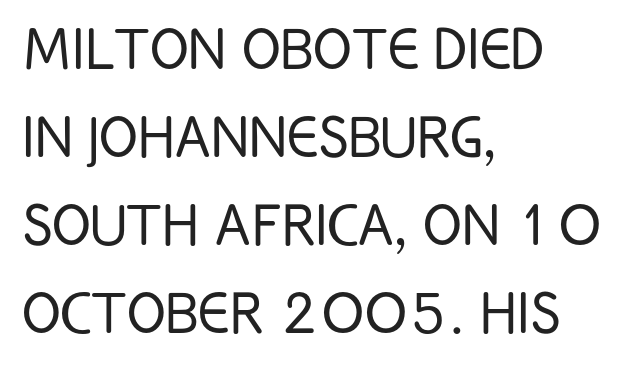
The image shows 72 px light, condensed sans-serif type, upright; set left-aligned, line spacing 1.22x, normal letter spacing, not underlined; low stroke contrast and a large x-height.
